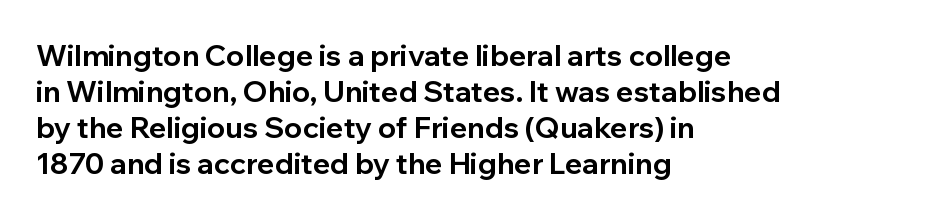
Heavy, bold letterforms. The typography opts for an upright posture over an oblique one. Words float on clear page, feet unadorned. Nope, no serifs anywhere on these letters. The tracking reads as untouched default to a designer's eye.
